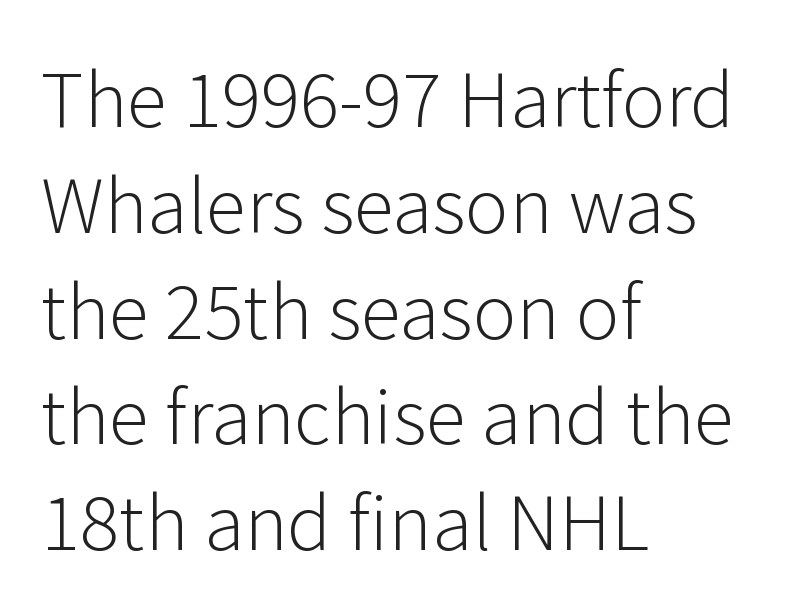
{"serif": "no", "italic": "no", "bold": "no", "weight": "light", "width": "normal", "stroke_contrast": "low", "x_height": "medium", "monospaced": "no", "underline": "no", "align": "left", "line_spacing": "normal", "line_spacing_ratio": 1.43, "letter_spacing": "normal", "letter_spacing_em": 0.0, "glyph_px": 74}
